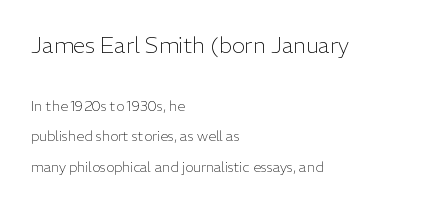
Q: Is the text bold? A: No.
Q: Is the text italic (slanted)? A: No, it is upright.
Q: Is the text underlined? A: No.
Q: How is the paragraph aligned? A: Left-aligned.
Q: Is the spacing between letters normal or unusually wide? A: Normal.
Q: Is the spacing between lines tight, normal or loose? A: Loose.
Q: Which block of text is set in a larger size, the first (top) or the second (bottom)? A: The first (top) one.
